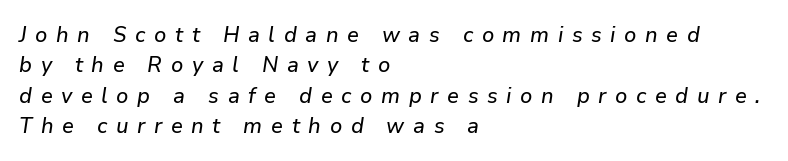
The image shows 22 px text type, italic (leaning right); set left-aligned, normal line spacing (1.38x), unusually wide letter spacing (+0.39 em), not underlined.
